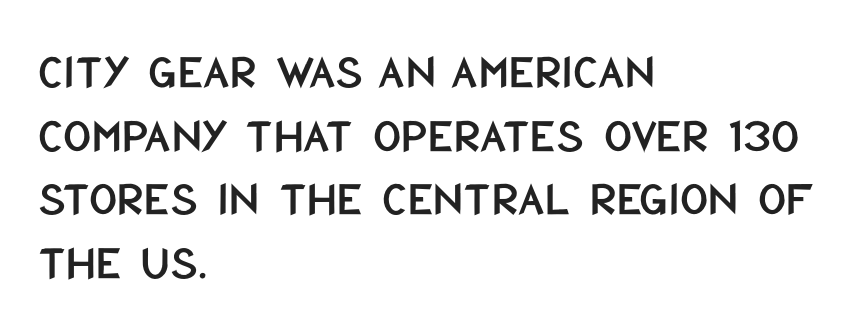
The image shows 49 px condensed sans-serif type, upright; set left-aligned, normal line spacing (1.3x), normal letter spacing, not underlined; low stroke contrast and a large x-height.
